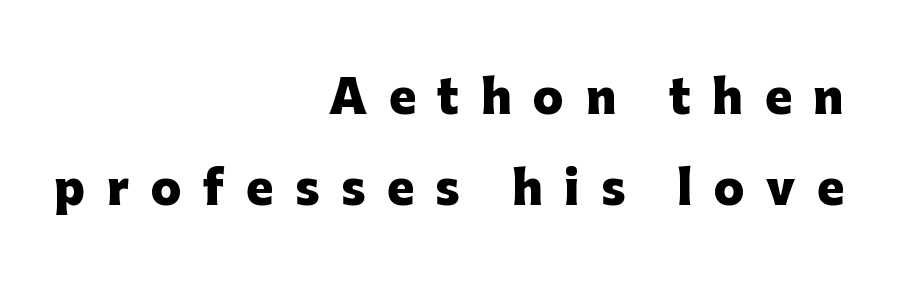
Q: Is the text bold? A: Yes.
Q: Is the text italic (slanted)? A: No, it is upright.
Q: Is the typeface a serif or a sans-serif typeface? A: Sans-serif.
Q: Is the text underlined? A: No.
Q: How is the paragraph aligned? A: Right-aligned.
Q: Is the spacing between letters normal or unusually wide? A: Unusually wide.
Q: Is the spacing between lines tight, normal or loose? A: Loose.
Q: Width (condensed, normal, or wide)? A: Normal.
Q: Stroke contrast? A: Low.
Q: x-height? A: Medium.
Q: Monospaced? A: No.
